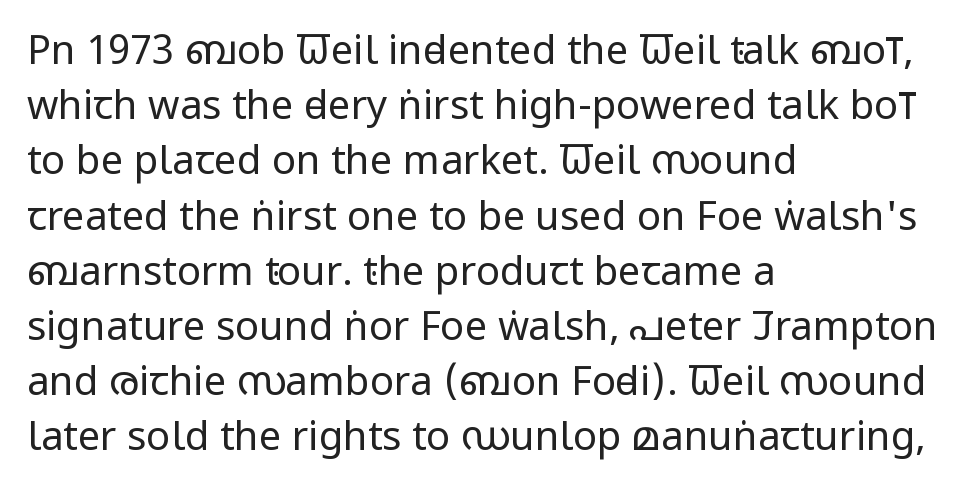
Type style note: lacks serifs. The characters are drawn with everyday or finer stroke widths. If you drew a ruler down the left edge, every line would touch it. Do the letters lean? They stand straight. Character widths vary here, with narrow letters taking less room than wide ones. Check under the words: just untouched page.
